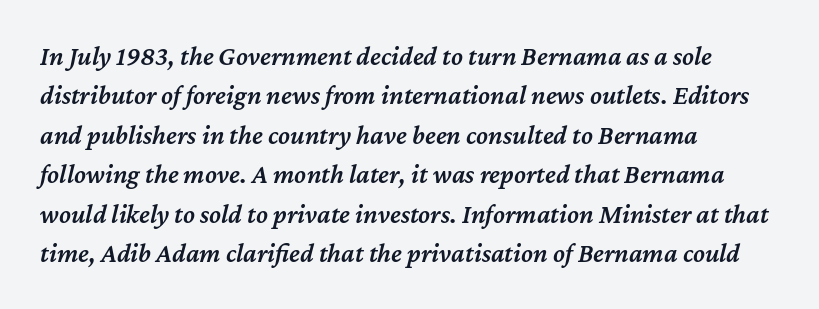
Q: Is the text bold? A: Semi-bold.
Q: Is the text italic (slanted)? A: Yes, it leans right by about 12 degrees.
Q: Is the text underlined? A: No.
Q: How is the paragraph aligned? A: Left-aligned.
Q: Is the spacing between letters normal or unusually wide? A: Normal.
Q: Is the spacing between lines tight, normal or loose? A: Normal.
